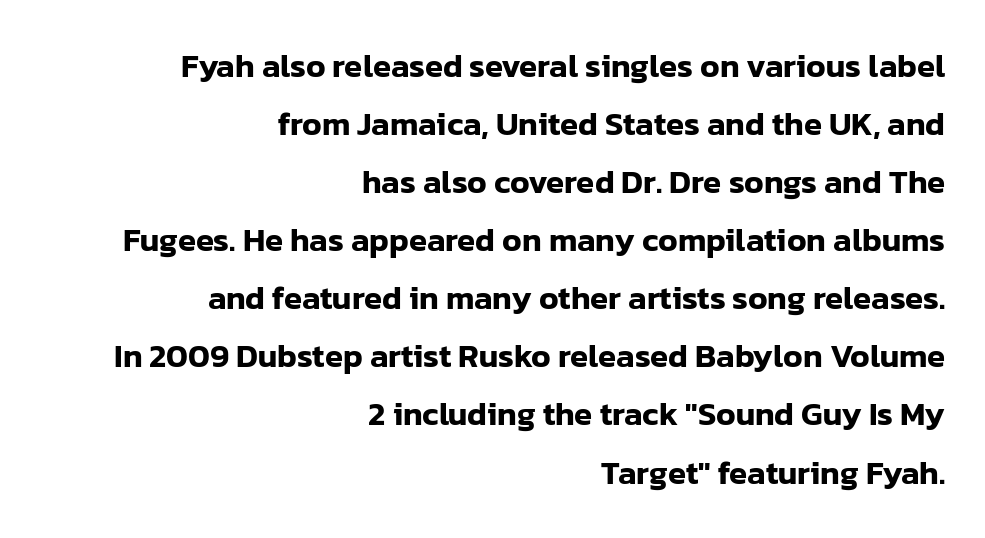
Check the space under the baseline: it is left empty. Posture: straight, roman, zero tilt. The tracking reads as untouched default to a designer's eye. Regarding serifs, this sample does without them.
